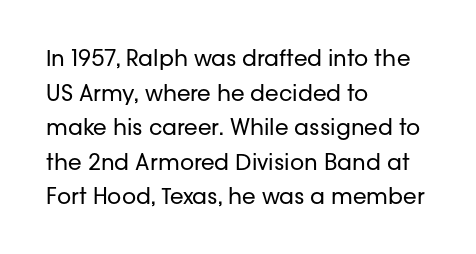
{"italic": "no", "bold": "no", "underline": "no", "align": "left", "line_spacing": "normal", "line_spacing_ratio": 1.57, "letter_spacing": "normal", "letter_spacing_em": 0.0, "glyph_px": 22}
